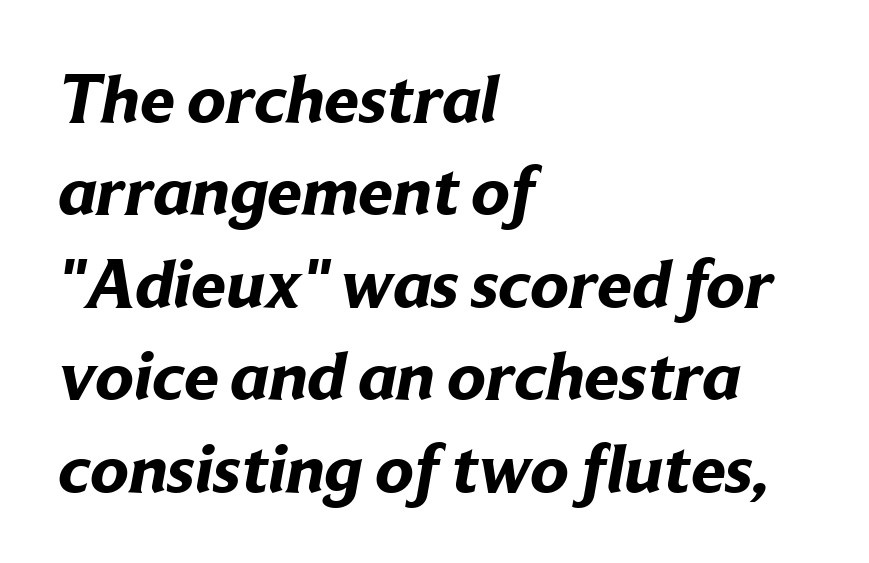
Q: Is the text bold? A: Yes.
Q: Is the typeface a serif or a sans-serif typeface? A: Sans-serif.
Q: Is the text underlined? A: No.
Q: How is the paragraph aligned? A: Left-aligned.
Q: Is the spacing between letters normal or unusually wide? A: Normal.
Q: Is the spacing between lines tight, normal or loose? A: Normal.
Q: Width (condensed, normal, or wide)? A: Normal.
Q: Stroke contrast? A: Low.
Q: x-height? A: Medium.
Q: Monospaced? A: No.
